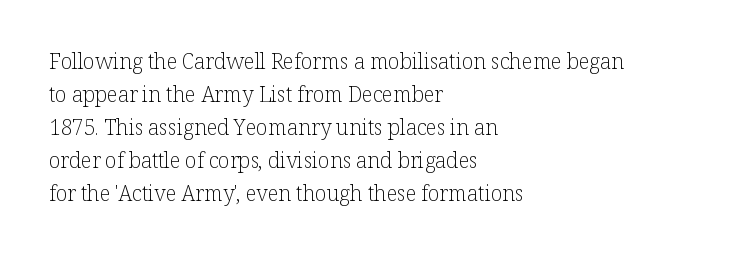
The image shows 21 px text type, upright; set left-aligned, normal line spacing (1.57x), normal letter spacing, not underlined.
